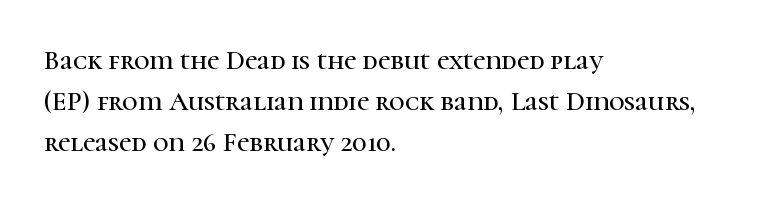
The image shows 27 px text type, upright; set left-aligned, normal line spacing (1.51x), normal letter spacing, not underlined.
